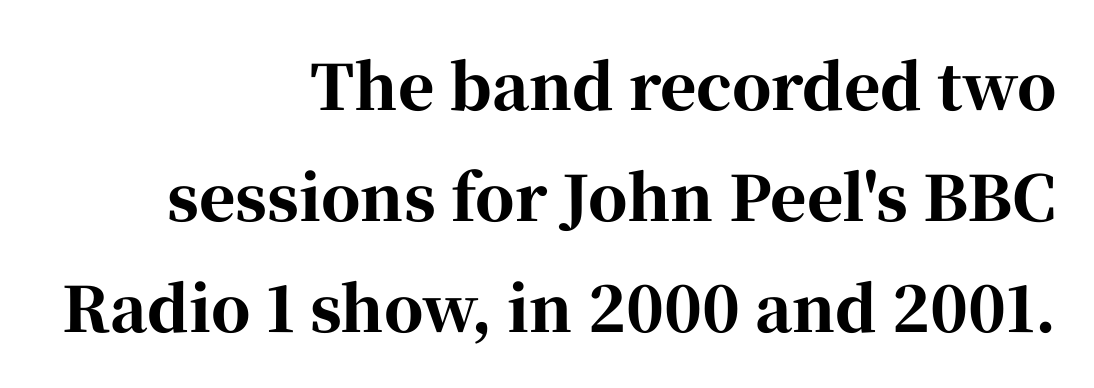
Q: Is the text bold? A: Yes.
Q: Is the text italic (slanted)? A: No, it is upright.
Q: Is the typeface a serif or a sans-serif typeface? A: Serif.
Q: Is the text underlined? A: No.
Q: How is the paragraph aligned? A: Right-aligned.
Q: Is the spacing between letters normal or unusually wide? A: Normal.
Q: Width (condensed, normal, or wide)? A: Normal.
Q: Stroke contrast? A: High.
Q: x-height? A: Medium.
Q: Monospaced? A: No.
